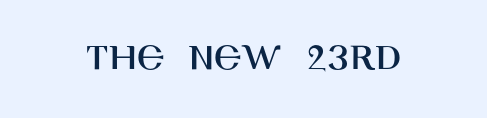
The image shows 40 px sans-serif type, upright; set normal letter spacing, not underlined; high stroke contrast and a large x-height.
